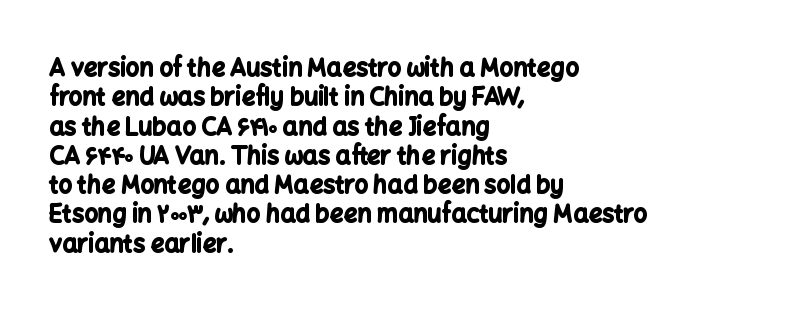
Check the space under the baseline: it is left empty. Words appear dense and cohesive because spacing is normal. Summary of weight: heavy, a full bold. Caption: multi-line text, flush left, ragged right.
